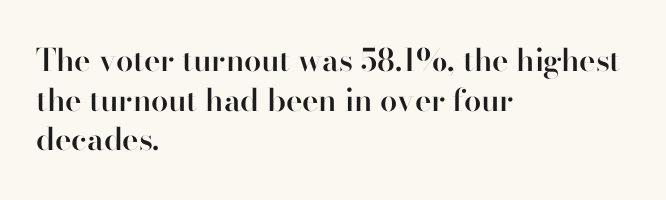
Visually the block forms a straight wall on the left and a jagged coastline on the right. The baseline area is clear. Italic? Not at all — the glyphs are vertical. Each letter keeps its own natural width here, so spacing adapts to shape. The face used here is a sans, in the tradition of grotesques and geometrics.
